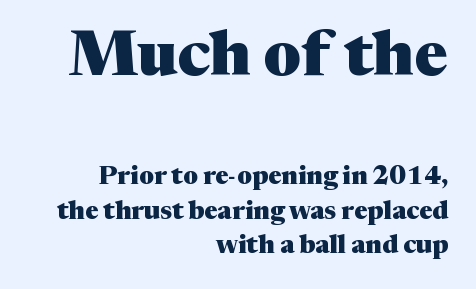
{"serif": "yes", "italic": "no", "bold": "yes", "weight": "heavy", "width": "normal", "stroke_contrast": "medium", "x_height": "medium", "monospaced": "no", "underline": "no", "align": "right", "line_spacing": "normal", "line_spacing_ratio": 1.38, "letter_spacing": "normal", "letter_spacing_em": 0.0, "larger_block": "first", "size_ratio": 2.52, "glyph_px": 63}
